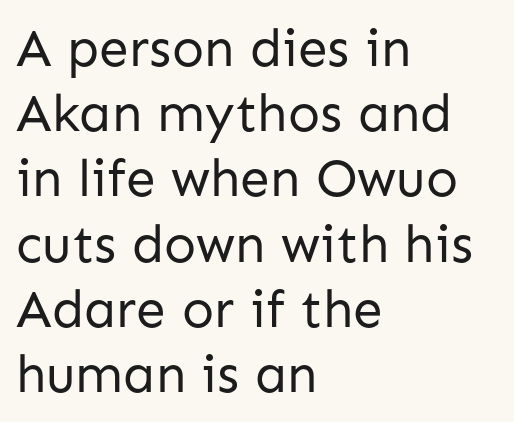
The weight tops out at a normal text grade. The lettering stays uniformly vertical, giving the passage a roman look. The foot of each line stays bare and open. Note the varied advance widths — an 'i' is clearly narrower than an 'm'. Nope, no serifs anywhere on these letters. The face used here is rendered with its standard letterfit.
